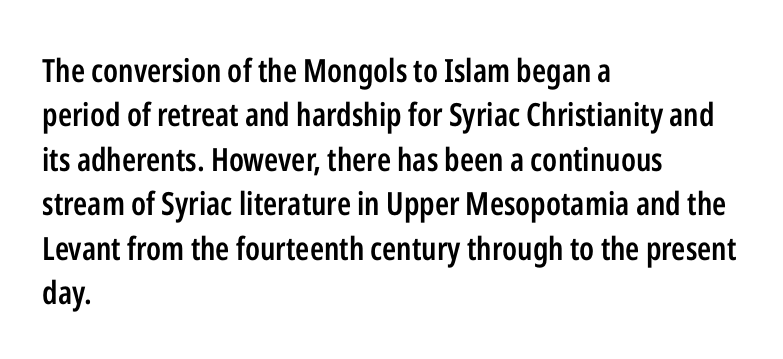
{"serif": "no", "italic": "no", "bold": "semi", "weight": "semibold", "width": "condensed", "stroke_contrast": "low", "x_height": "medium", "monospaced": "no", "underline": "no", "align": "left", "line_spacing": "normal", "line_spacing_ratio": 1.39, "letter_spacing": "normal", "letter_spacing_em": 0.0, "glyph_px": 32}
